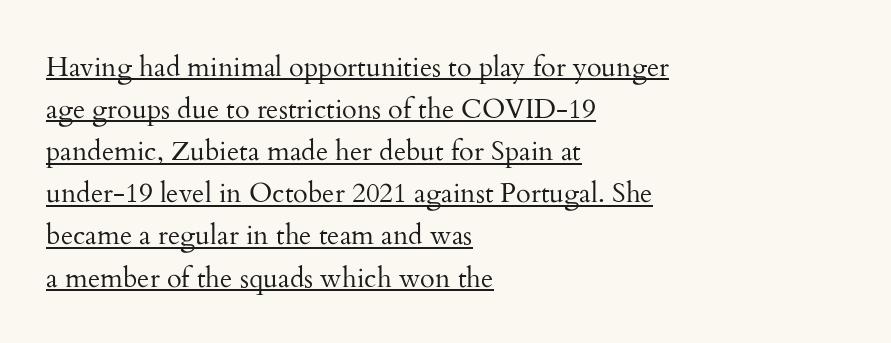
Q: Is the text bold? A: No.
Q: Is the text italic (slanted)? A: No, it is upright.
Q: Is the text underlined? A: Yes.
Q: How is the paragraph aligned? A: Left-aligned.
Q: Is the spacing between letters normal or unusually wide? A: Normal.
Q: Is the spacing between lines tight, normal or loose? A: Normal.
